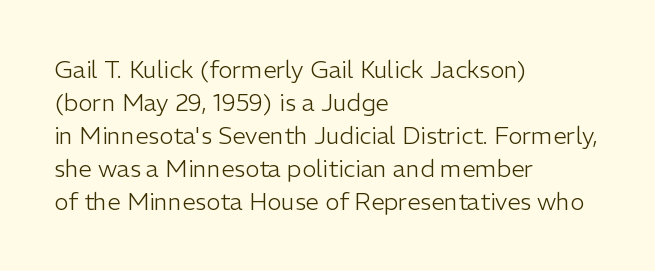
{"italic": "no", "bold": "no", "underline": "no", "align": "left", "line_spacing": "normal", "line_spacing_ratio": 1.37, "letter_spacing": "normal", "letter_spacing_em": 0.0, "glyph_px": 24}
